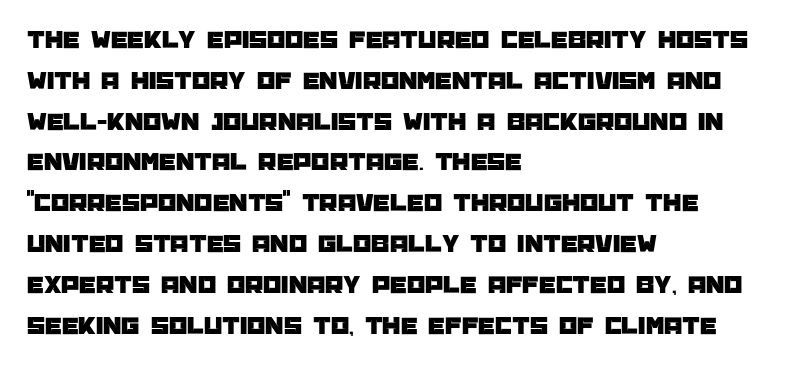
{"italic": "no", "underline": "no", "align": "left", "line_spacing": "normal", "line_spacing_ratio": 1.57, "letter_spacing": "normal", "letter_spacing_em": 0.0, "glyph_px": 26}
